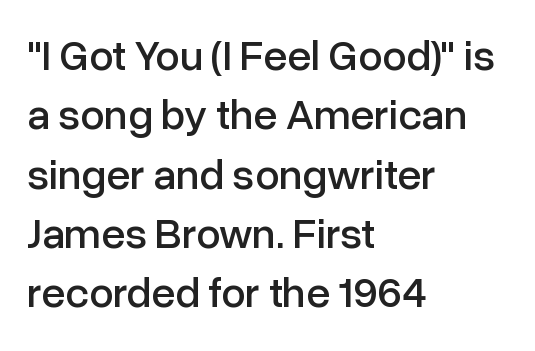
The image shows 43 px sans-serif type, upright; set left-aligned, normal line spacing (1.38x), normal letter spacing, not underlined; low stroke contrast and a medium x-height.
